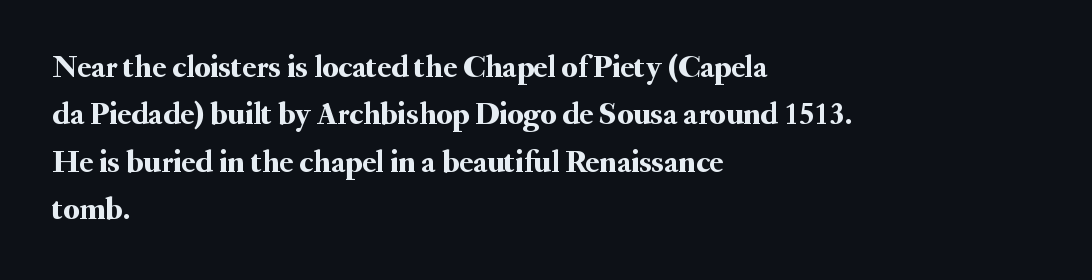
{"serif": "yes", "italic": "no", "width": "normal", "stroke_contrast": "medium", "x_height": "small", "monospaced": "no", "underline": "no", "align": "left", "line_spacing": "normal", "line_spacing_ratio": 1.48, "letter_spacing": "normal", "letter_spacing_em": 0.0, "glyph_px": 32}
